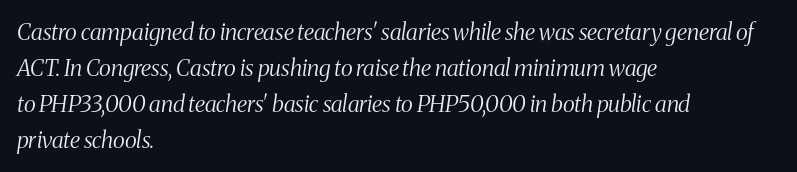
Q: Is the text bold? A: No.
Q: Is the text italic (slanted)? A: Yes, it leans right by about 8 degrees.
Q: Is the text underlined? A: No.
Q: How is the paragraph aligned? A: Left-aligned.
Q: Is the spacing between letters normal or unusually wide? A: Normal.
Q: Is the spacing between lines tight, normal or loose? A: Normal.
